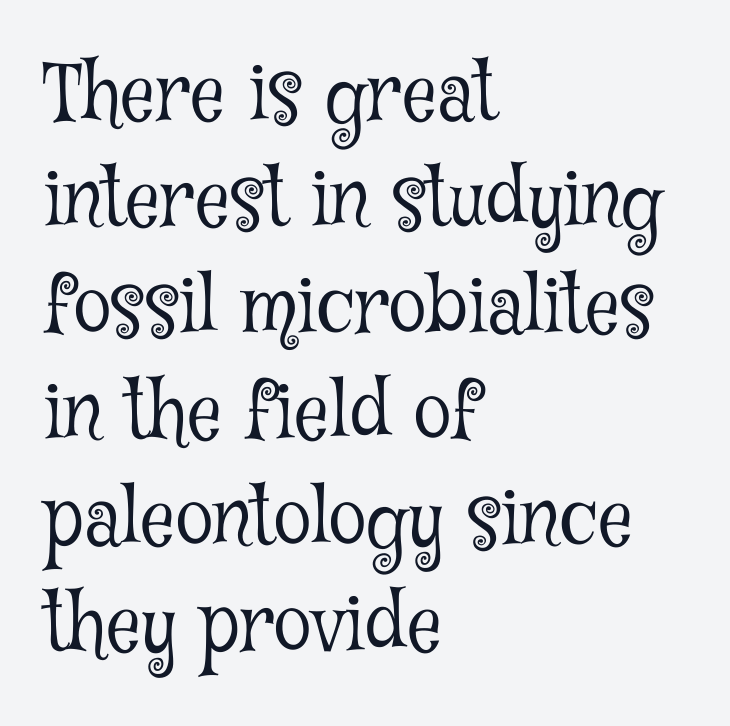
Rule under the text: the space is simply empty. It's the straight-up-and-down kind of type. Where is the straight margin? On the left. Does the type have serifs? Yes, each stem ends in a small foot. There is no visible air inserted between adjacent glyphs.
